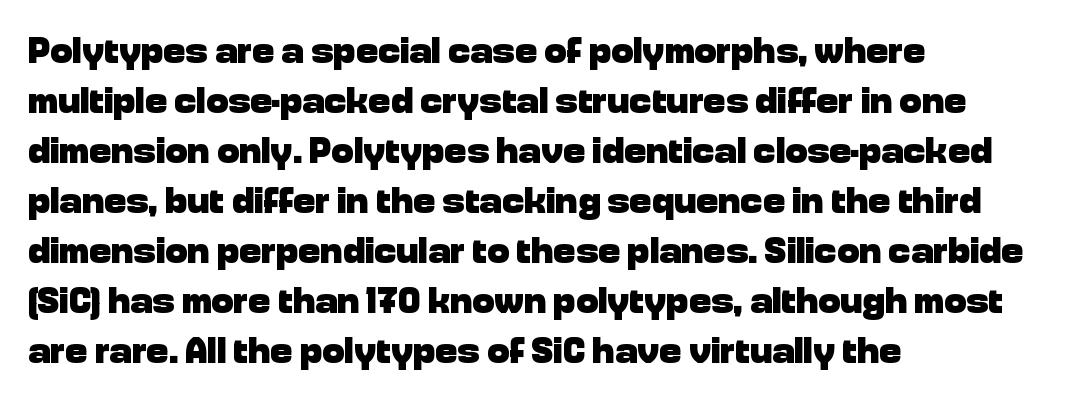
Is this a sans? Yes — the strokes have no serifs. Caption: bold face, heavy strokes. Characters follow at the spacing the type designer built in. Does the lettering tilt? It doesn't — this is upright. Glance below the letters and you will spot only blank space.
